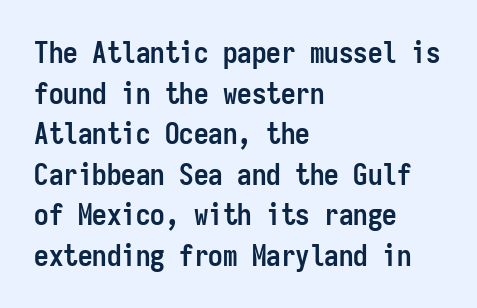
{"serif": "no", "italic": "no", "bold": "yes", "weight": "semibold", "width": "condensed", "stroke_contrast": "low", "x_height": "medium", "monospaced": "yes", "underline": "no", "align": "left", "line_spacing": "normal", "line_spacing_ratio": 1.4, "letter_spacing": "normal", "letter_spacing_em": 0.0, "glyph_px": 29}
